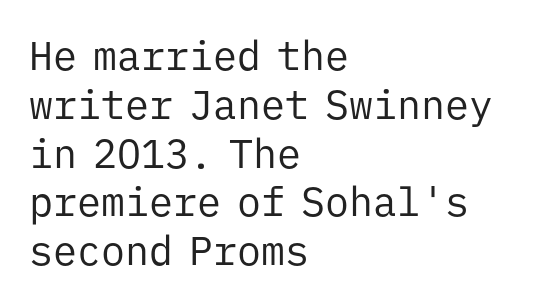
Q: Is the text bold? A: No.
Q: Is the text italic (slanted)? A: No, it is upright.
Q: Is the typeface a serif or a sans-serif typeface? A: Sans-serif.
Q: Is the text underlined? A: No.
Q: How is the paragraph aligned? A: Left-aligned.
Q: Is the spacing between letters normal or unusually wide? A: Normal.
Q: Width (condensed, normal, or wide)? A: Normal.
Q: Stroke contrast? A: Low.
Q: x-height? A: Medium.
Q: Monospaced? A: Yes.
